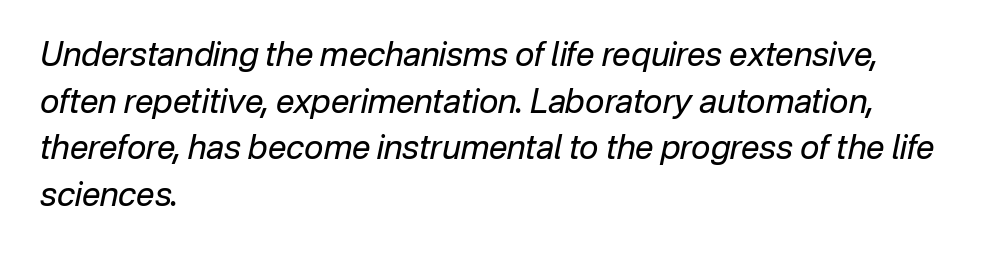
The typesetting does not lean heavy: it is not bold. The type is set solid horizontally, with unmodified tracking. Is this a fixed-width face? No — the glyphs have proportional, varying widths. Horizontally, the lines are justified to the leading edge only.
